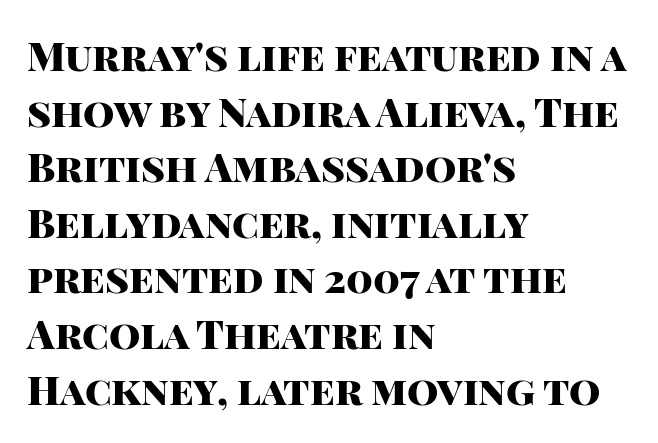
Q: Is the text bold? A: Yes.
Q: Is the text italic (slanted)? A: No, it is upright.
Q: Is the typeface a serif or a sans-serif typeface? A: Sans-serif.
Q: Is the text underlined? A: No.
Q: How is the paragraph aligned? A: Left-aligned.
Q: Is the spacing between letters normal or unusually wide? A: Normal.
Q: Is the spacing between lines tight, normal or loose? A: Normal.
Q: Width (condensed, normal, or wide)? A: Normal.
Q: Stroke contrast? A: High.
Q: x-height? A: Large.
Q: Monospaced? A: No.
